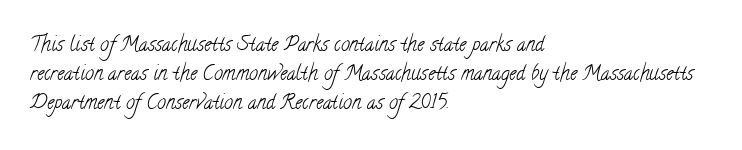
The image shows 20 px text type; set left-aligned, normal line spacing (1.44x), normal letter spacing, not underlined.
